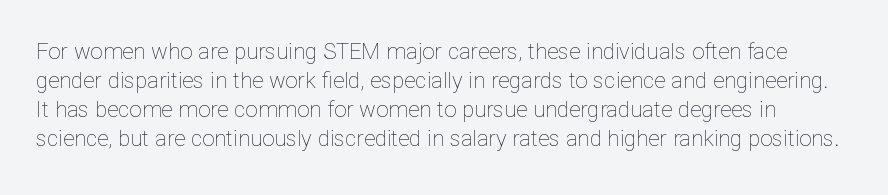
{"italic": "no", "bold": "no", "underline": "no", "line_spacing": "normal", "line_spacing_ratio": 1.32, "letter_spacing": "normal", "letter_spacing_em": 0.0, "glyph_px": 22}
